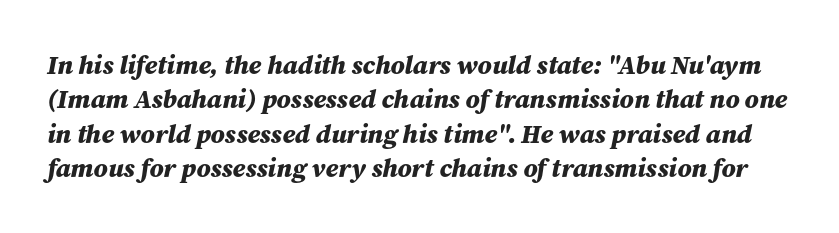
Q: Is the text bold? A: Yes.
Q: Is the text italic (slanted)? A: Yes, it leans right by about 12 degrees.
Q: Is the text underlined? A: No.
Q: Is the spacing between letters normal or unusually wide? A: Normal.
Q: Is the spacing between lines tight, normal or loose? A: Normal.
